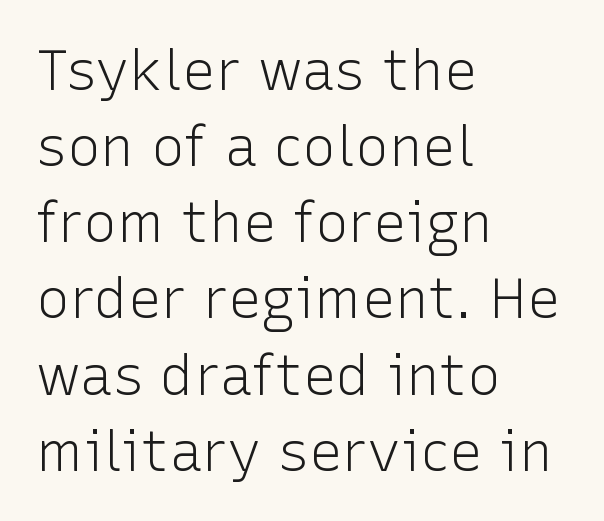
Q: Is the text bold? A: No.
Q: Is the text italic (slanted)? A: No, it is upright.
Q: Is the typeface a serif or a sans-serif typeface? A: Sans-serif.
Q: Is the text underlined? A: No.
Q: How is the paragraph aligned? A: Left-aligned.
Q: Is the spacing between letters normal or unusually wide? A: Normal.
Q: Is the spacing between lines tight, normal or loose? A: Normal.
Q: Width (condensed, normal, or wide)? A: Normal.
Q: Stroke contrast? A: Low.
Q: x-height? A: Medium.
Q: Monospaced? A: No.
